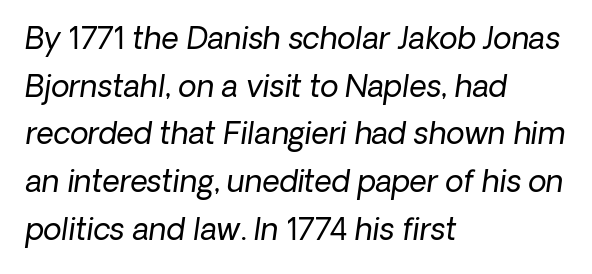
The image shows 30 px regular-weight sans-serif type; set left-aligned, normal line spacing (1.59x), normal letter spacing, not underlined; low stroke contrast and a medium x-height.
